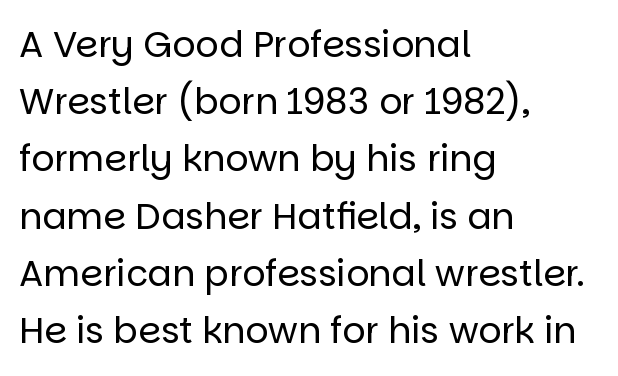
{"serif": "no", "italic": "no", "bold": "no", "weight": "regular", "width": "normal", "stroke_contrast": "low", "x_height": "large", "monospaced": "no", "underline": "no", "align": "left", "line_spacing": "normal", "line_spacing_ratio": 1.59, "letter_spacing": "normal", "letter_spacing_em": 0.0, "glyph_px": 36}
